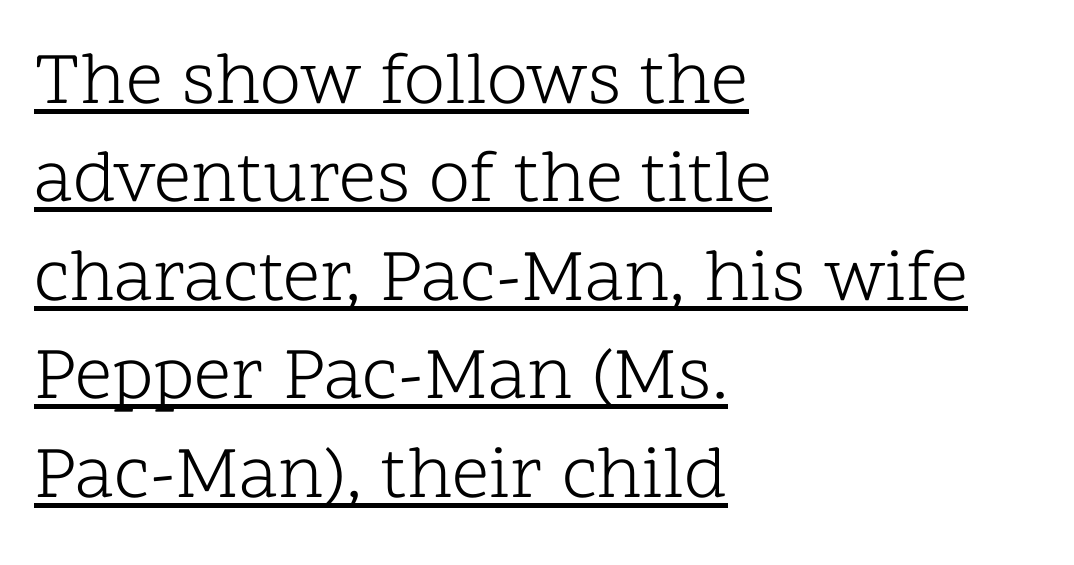
The letters stand straight up with perfectly vertical stems. Here the designer chose a conventional face with non-uniform glyph widths. A typesetter would label this face a serif. Words appear dense and cohesive because spacing is normal. The rag falls on the right side of this text block. Each stroke keeps to a modest, everyday thickness or less.
